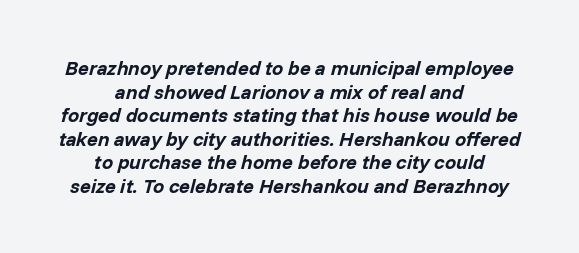
The image shows 20 px bold type, italic (leaning right); set centered, line spacing 1.18x, normal letter spacing, not underlined.
